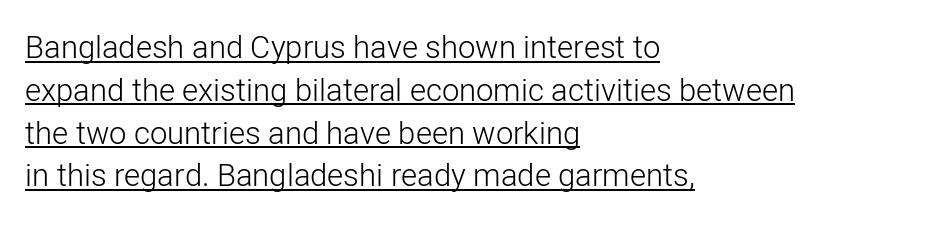
Compared with typical body copy, the letter spacing here is the same. In terms of leading, this rendering sits right in the middle. This sample is left-justified, so line endings fall wherever the words run out. Font category for this specimen: sans-serif. Is this a fixed-width face? No — the glyphs have proportional, varying widths.
